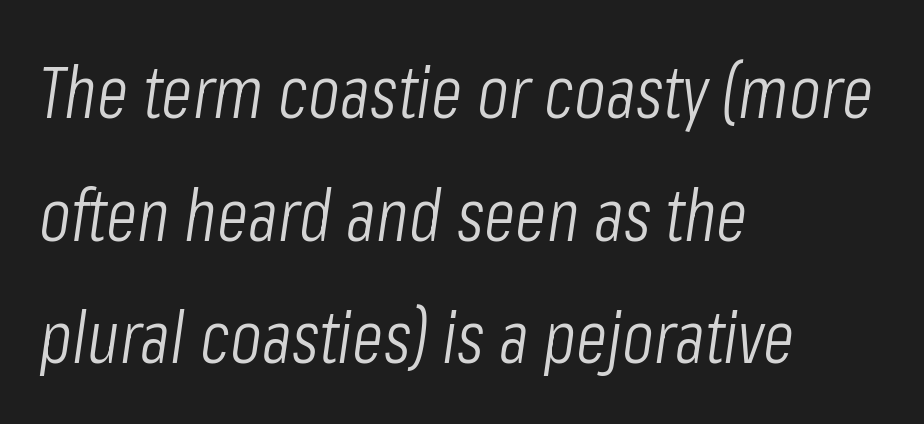
The image shows 73 px light, condensed type, italic (leaning right); set left-aligned, normal line spacing (1.68x), normal letter spacing, not underlined; low stroke contrast and a medium x-height.
